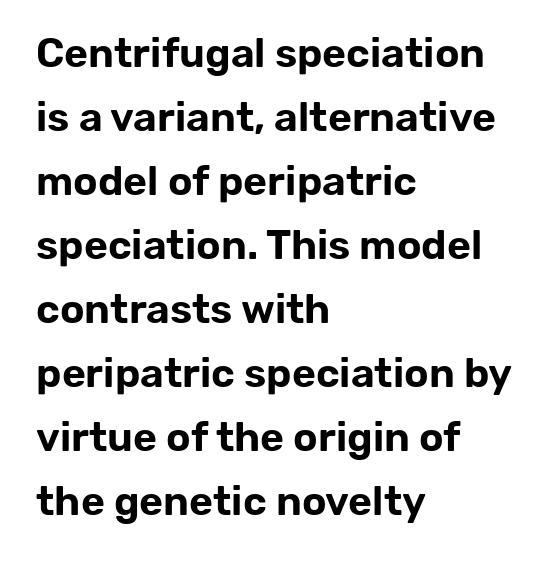
Horizontal alignment here is leftward, the default for most running prose. Letterform terminals end flat and unadorned throughout the passage. Students, observe: this is what conventionally led text looks like. Spacing verdict: proportional, widths tailored to each character. Short note: letters normally spaced. Type without underlining.
